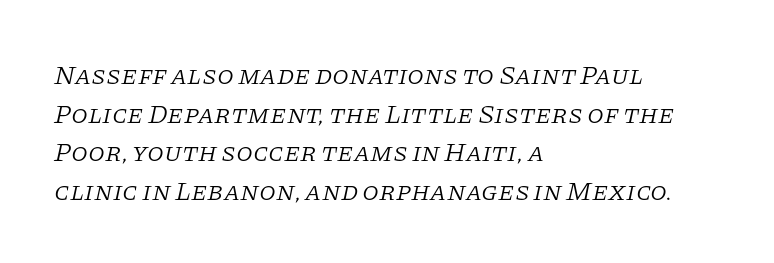
Q: Is the text bold? A: No.
Q: Is the text italic (slanted)? A: Yes, it leans right by about 11 degrees.
Q: Is the text underlined? A: No.
Q: How is the paragraph aligned? A: Left-aligned.
Q: Is the spacing between letters normal or unusually wide? A: Normal.
Q: Is the spacing between lines tight, normal or loose? A: Normal.
